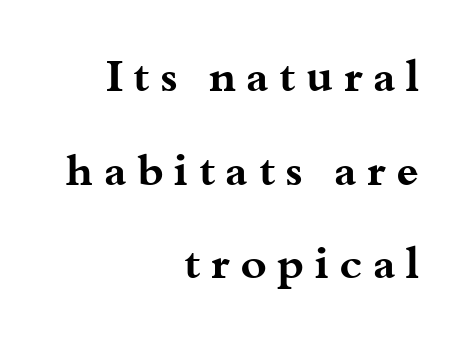
Q: Is the text bold? A: Yes.
Q: Is the text italic (slanted)? A: No, it is upright.
Q: Is the typeface a serif or a sans-serif typeface? A: Serif.
Q: Is the text underlined? A: No.
Q: How is the paragraph aligned? A: Right-aligned.
Q: Is the spacing between letters normal or unusually wide? A: Unusually wide.
Q: Is the spacing between lines tight, normal or loose? A: Loose.
Q: Width (condensed, normal, or wide)? A: Wide.
Q: Stroke contrast? A: Medium.
Q: x-height? A: Small.
Q: Monospaced? A: No.
